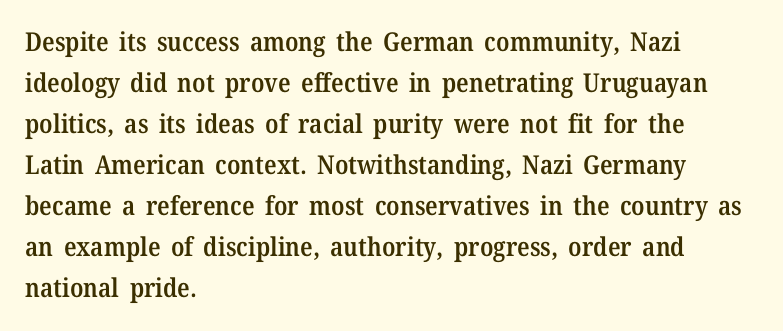
The image shows 26 px text type, upright; set left-aligned, normal line spacing (1.58x), normal letter spacing, not underlined.
